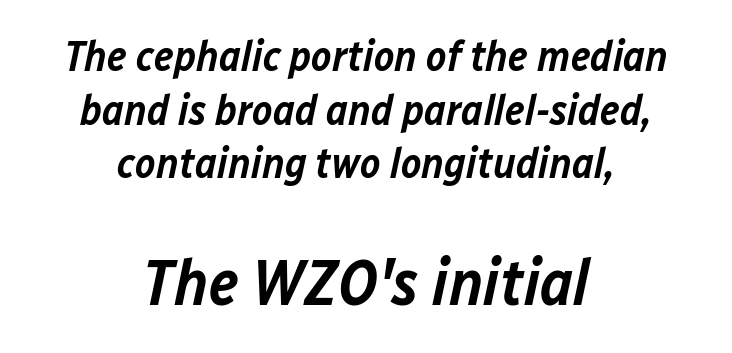
The passage shown begins with its smaller block and ends with its larger one. Interline gaps are of average width in this sample. How are the letters spaced? Ordinarily, with no added tracking. Check the space under the baseline: it is left empty. It's the slanting kind of type.
